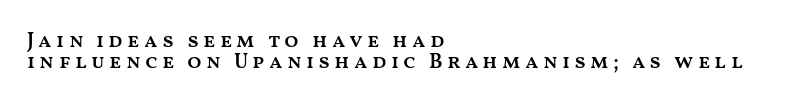
{"italic": "no", "bold": "semi", "underline": "no", "align": "left", "line_spacing": "tight", "line_spacing_ratio": 1.02, "letter_spacing": "wide", "letter_spacing_em": 0.2, "glyph_px": 21}
